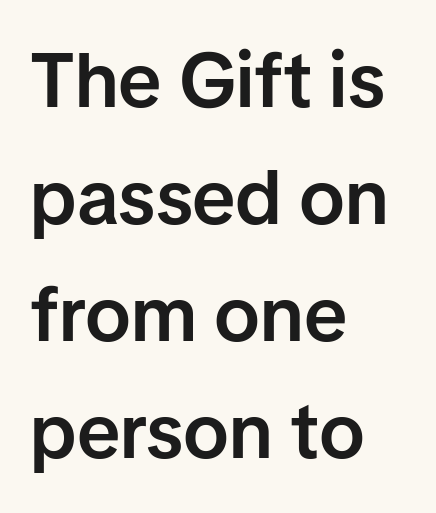
{"serif": "no", "italic": "no", "bold": "semi", "weight": "semibold", "width": "normal", "stroke_contrast": "low", "x_height": "medium", "monospaced": "no", "underline": "no", "align": "left", "line_spacing": "normal", "line_spacing_ratio": 1.52, "letter_spacing": "normal", "letter_spacing_em": 0.0, "glyph_px": 77}
